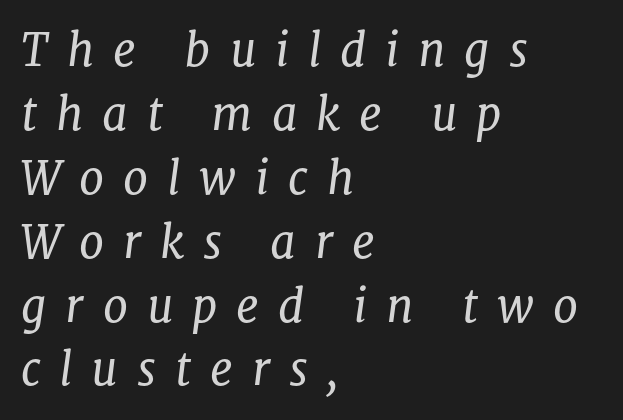
The horizontal fit of the characters is loose and conspicuously gappy. The passage shown is not bold in any degree. The paragraph shown leans on its left margin. This sample uses an oblique cut, with every glyph tilted off the vertical.
